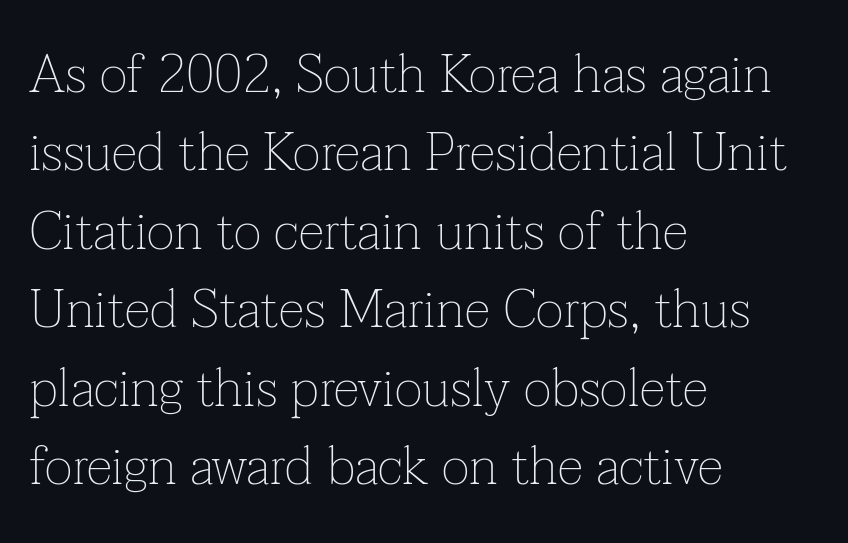
The image shows 53 px thin serif type, upright; set left-aligned, normal line spacing (1.48x), normal letter spacing, not underlined; low stroke contrast and a medium x-height.
